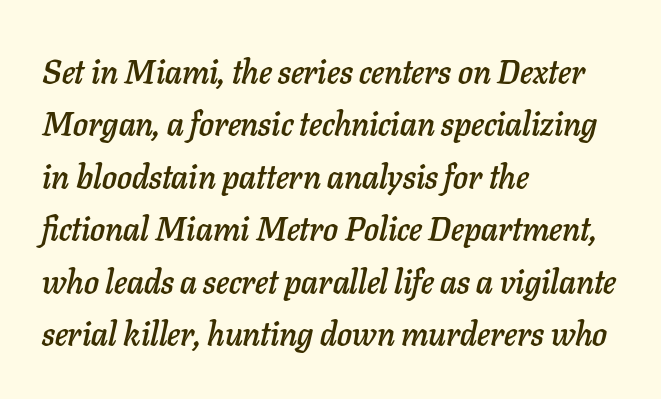
The paragraph shown leans on its left margin. The lettering tilts uniformly, giving the passage an italic look. Short note: letters normally spaced. The words here are not underlined. Evenly set lines give the paragraph a standard silhouette. Proportional: the letters do not fall into vertical columns.
